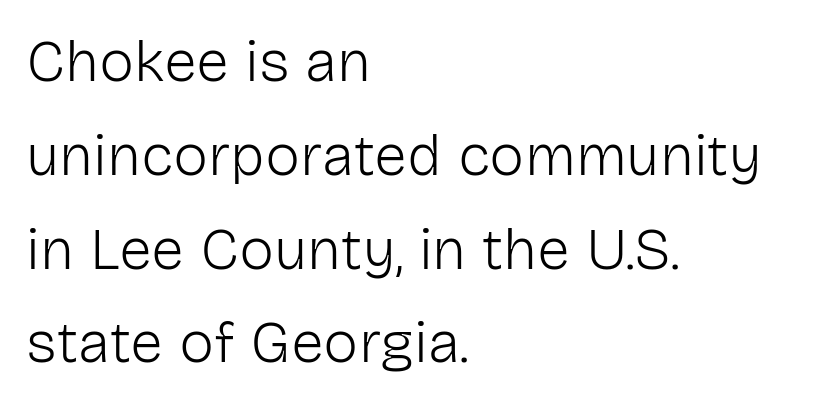
Nothing sits at the stroke ends, so this counts as sans-serif. Short note: letters normally spaced. Posture: vertical. No chunkiness to these letters — they're not bold. The compositor pushed each line to the left boundary.
